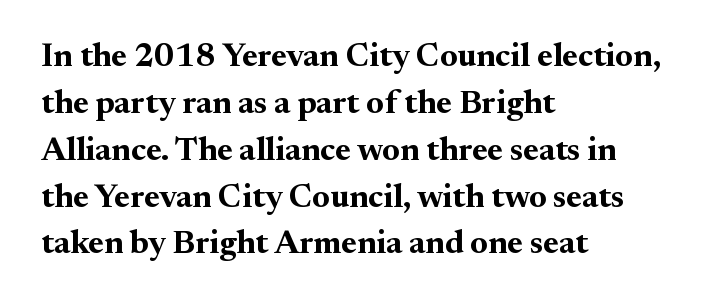
Ascenders rise straight up at ninety degrees. To sum up the face: it has serifs. Has an underline been added? It has not. Do the characters align in a grid? No, the font is proportional.
